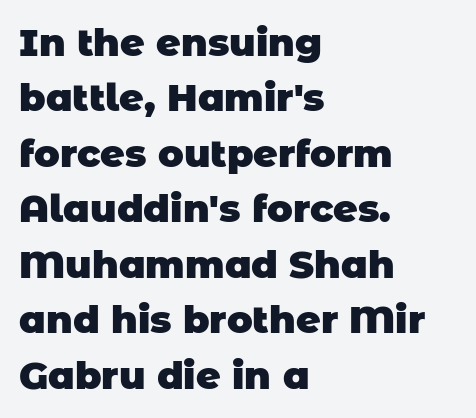
The image shows 38 px heavy sans-serif type; set left-aligned, normal line spacing (1.46x), normal letter spacing, not underlined; low stroke contrast and a large x-height.
